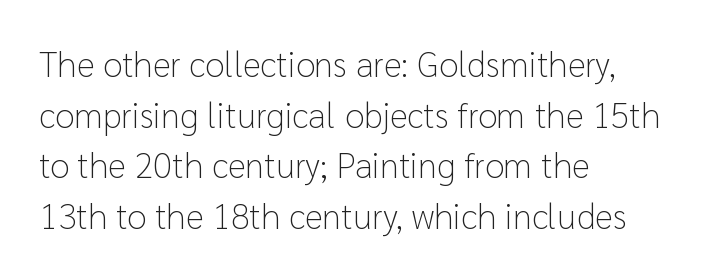
Q: Is the text bold? A: No.
Q: Is the text italic (slanted)? A: No, it is upright.
Q: Is the typeface a serif or a sans-serif typeface? A: Sans-serif.
Q: Is the text underlined? A: No.
Q: How is the paragraph aligned? A: Left-aligned.
Q: Is the spacing between letters normal or unusually wide? A: Normal.
Q: Is the spacing between lines tight, normal or loose? A: Normal.
Q: Width (condensed, normal, or wide)? A: Normal.
Q: Stroke contrast? A: Low.
Q: x-height? A: Medium.
Q: Monospaced? A: No.
